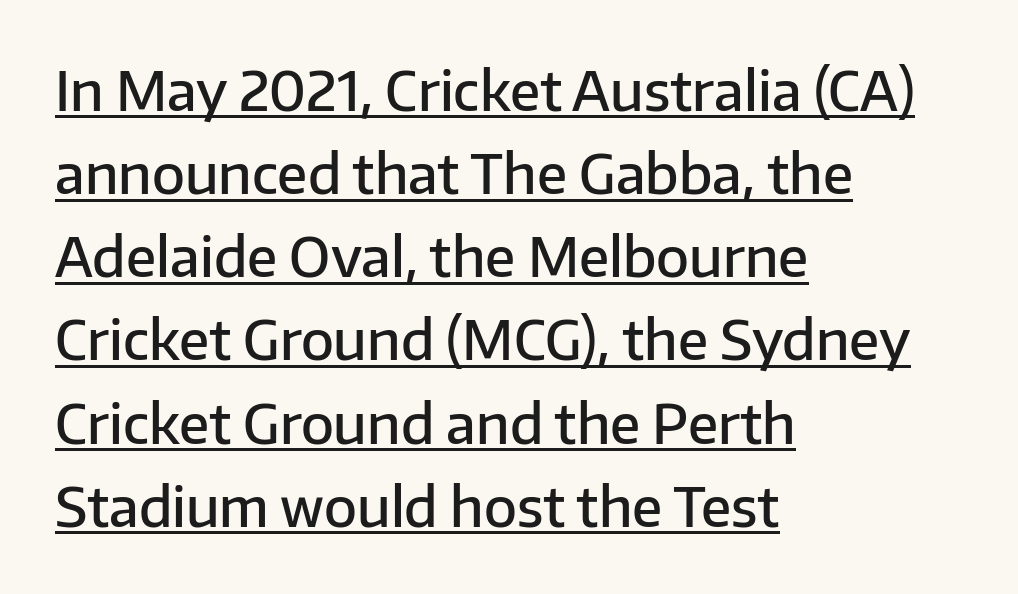
Q: Is the text bold? A: Semi-bold.
Q: Is the text italic (slanted)? A: No, it is upright.
Q: Is the typeface a serif or a sans-serif typeface? A: Sans-serif.
Q: Is the text underlined? A: Yes.
Q: How is the paragraph aligned? A: Left-aligned.
Q: Is the spacing between letters normal or unusually wide? A: Normal.
Q: Is the spacing between lines tight, normal or loose? A: Normal.
Q: Width (condensed, normal, or wide)? A: Normal.
Q: Stroke contrast? A: Low.
Q: x-height? A: Medium.
Q: Monospaced? A: No.
